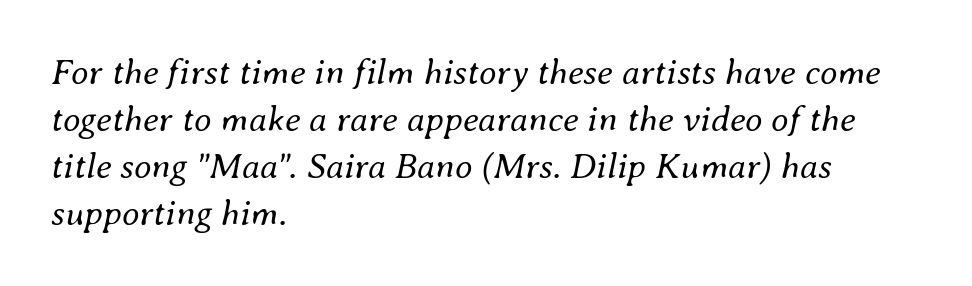
{"italic": "yes", "lean": "right", "slant_degrees": 8, "bold": "no", "weight": "regular", "width": "normal", "stroke_contrast": "medium", "x_height": "small", "monospaced": "no", "underline": "no", "align": "left", "line_spacing": "normal", "line_spacing_ratio": 1.31, "letter_spacing": "normal", "letter_spacing_em": 0.0, "glyph_px": 36}
